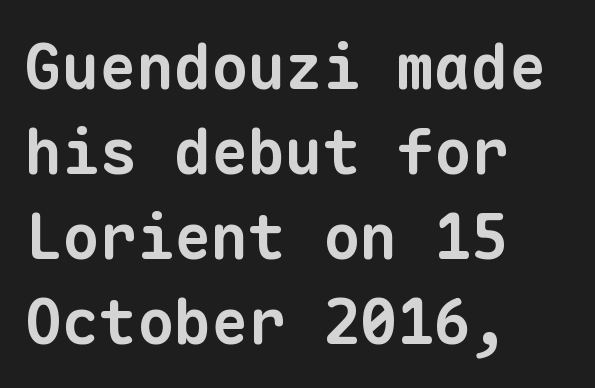
{"serif": "no", "bold": "yes", "weight": "bold", "width": "normal", "stroke_contrast": "low", "x_height": "medium", "monospaced": "yes", "underline": "no", "align": "left", "line_spacing": "normal", "line_spacing_ratio": 1.37, "letter_spacing": "normal", "letter_spacing_em": 0.0, "glyph_px": 62}
